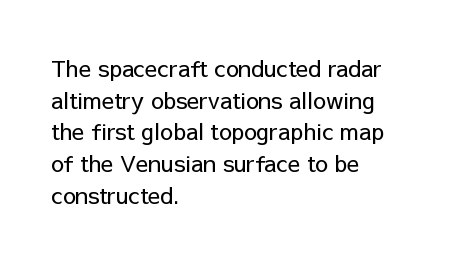
Q: Is the text bold? A: No.
Q: Is the text italic (slanted)? A: No, it is upright.
Q: Is the text underlined? A: No.
Q: How is the paragraph aligned? A: Left-aligned.
Q: Is the spacing between letters normal or unusually wide? A: Normal.
Q: Is the spacing between lines tight, normal or loose? A: Normal.
